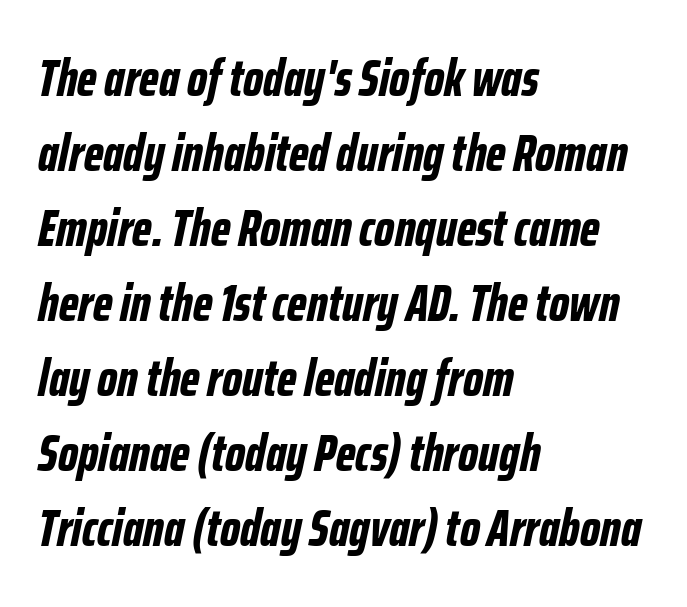
{"italic": "yes", "lean": "right", "slant_degrees": 12, "bold": "yes", "weight": "bold", "width": "condensed", "stroke_contrast": "low", "x_height": "medium", "monospaced": "no", "underline": "no", "align": "left", "line_spacing": "normal", "line_spacing_ratio": 1.47, "letter_spacing": "normal", "letter_spacing_em": 0.0, "glyph_px": 51}
